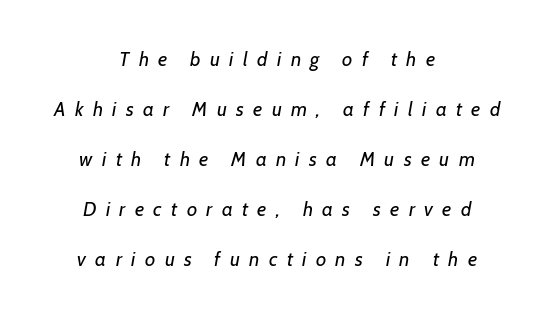
Q: Is the text bold? A: No.
Q: Is the text italic (slanted)? A: Yes, it leans right by about 7 degrees.
Q: Is the text underlined? A: No.
Q: How is the paragraph aligned? A: Centered.
Q: Is the spacing between letters normal or unusually wide? A: Unusually wide.
Q: Is the spacing between lines tight, normal or loose? A: Loose.
